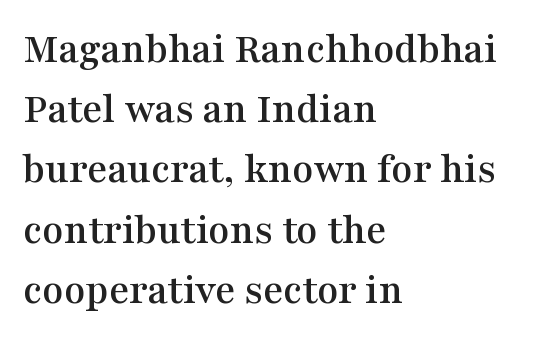
Summary of vertical rhythm: regular, with standard interline spacing. This is the regular roman posture of the typeface. Think of a printed novel: that variable character pitch is what you see here. Descenders are the only things crossing below the line. This rendering employs a face with finishing strokes, i.e., a serif.
